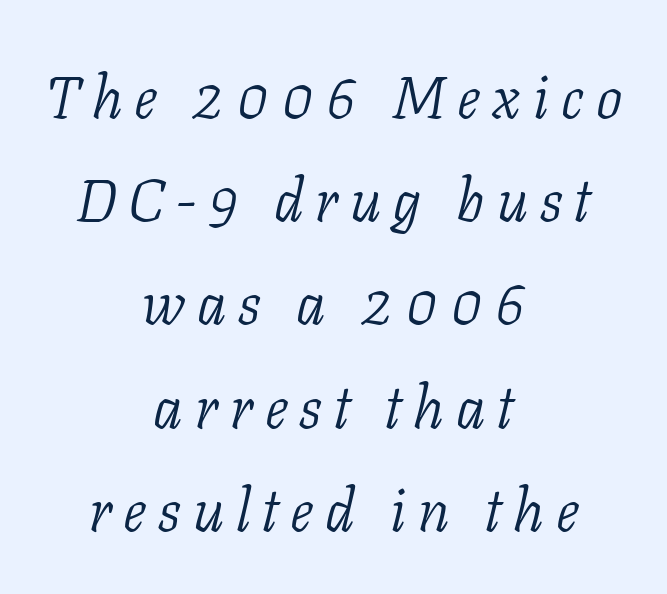
Unmarked baselines from the first word to the last. Rendered with sloped, italic letterforms. Caption: expanded tracking, letters set apart. Compared with a flush-left layout, this one balances lines on the center instead. This sample has the flowing, uneven cadence of proportional lettering.
